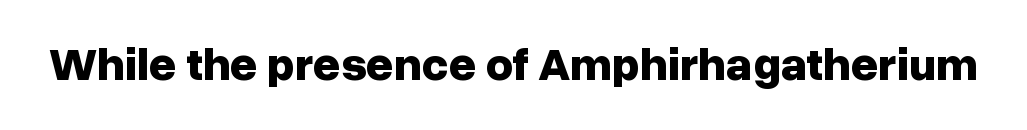
The letters advance in unequal steps, a hallmark of proportional type. The line texture is even and compact thanks to regular tracking. Look at the stroke-to-counter ratio: heavy, a bold. Classification — sans serif.
